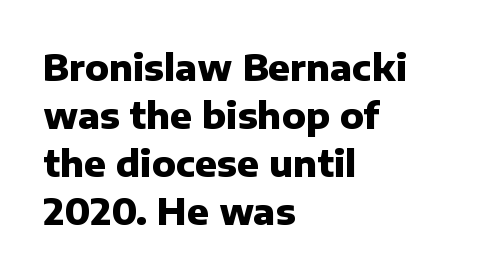
The image shows 36 px heavy sans-serif type, upright; set left-aligned, normal line spacing (1.33x), normal letter spacing, not underlined; low stroke contrast and a medium x-height.
